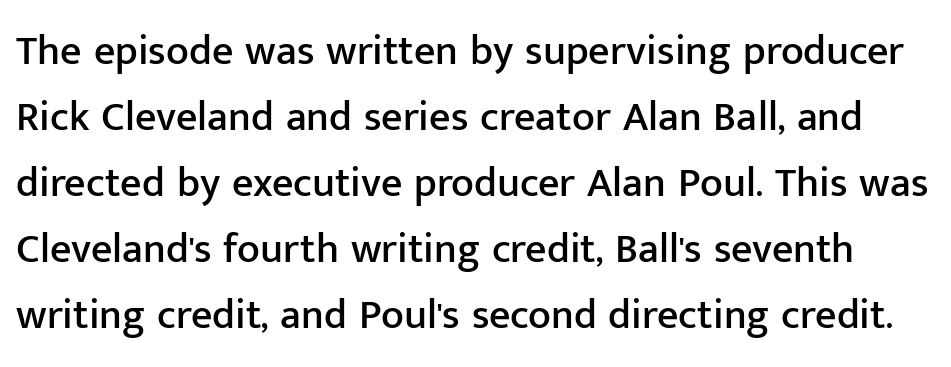
{"serif": "no", "italic": "no", "width": "normal", "stroke_contrast": "low", "x_height": "medium", "monospaced": "no", "underline": "no", "line_spacing": "normal", "line_spacing_ratio": 1.57, "letter_spacing": "normal", "letter_spacing_em": 0.0, "glyph_px": 42}
